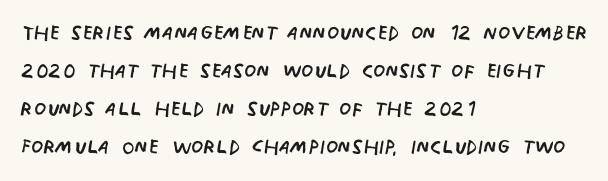
Q: Is the text bold? A: No.
Q: Is the typeface a serif or a sans-serif typeface? A: Sans-serif.
Q: Is the text underlined? A: No.
Q: How is the paragraph aligned? A: Left-aligned.
Q: Is the spacing between letters normal or unusually wide? A: Normal.
Q: Is the spacing between lines tight, normal or loose? A: Normal.
Q: Width (condensed, normal, or wide)? A: Condensed.
Q: Stroke contrast? A: Low.
Q: x-height? A: Large.
Q: Monospaced? A: No.
